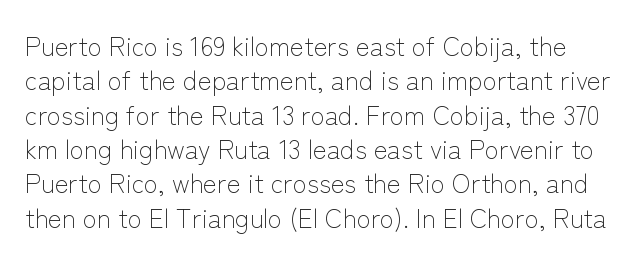
Q: Is the text bold? A: No.
Q: Is the text italic (slanted)? A: No, it is upright.
Q: Is the text underlined? A: No.
Q: Is the spacing between letters normal or unusually wide? A: Normal.
Q: Is the spacing between lines tight, normal or loose? A: Normal.
